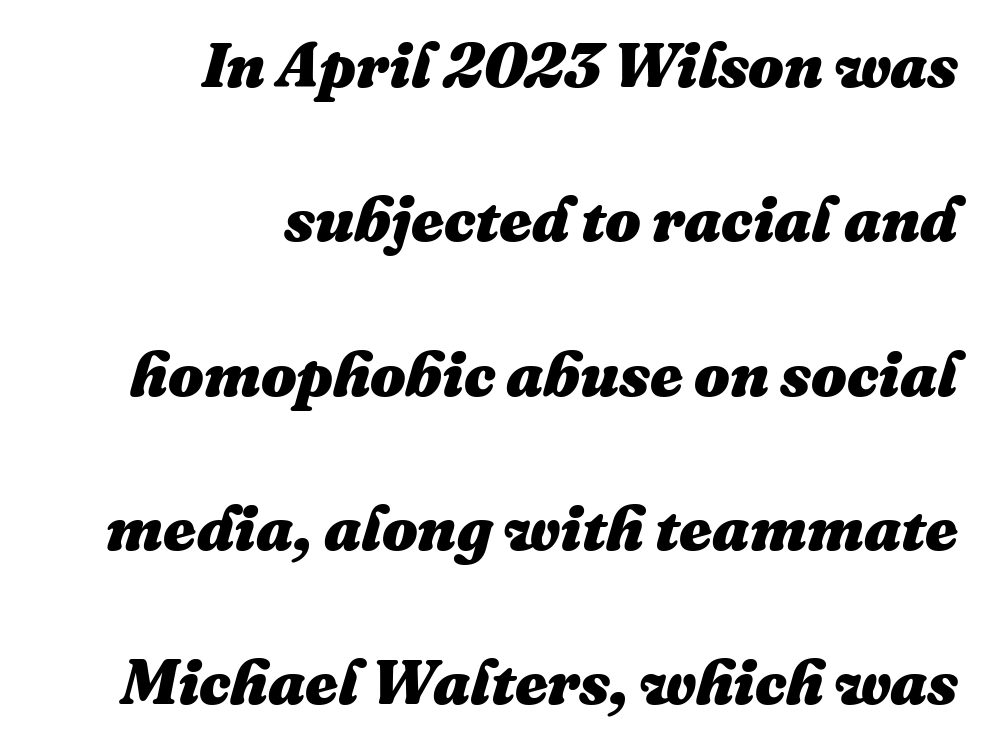
{"italic": "yes", "lean": "right", "slant_degrees": 16, "bold": "yes", "weight": "heavy", "width": "normal", "stroke_contrast": "medium", "x_height": "medium", "monospaced": "no", "underline": "no", "align": "right", "line_spacing": "loose", "line_spacing_ratio": 2.45, "letter_spacing": "normal", "letter_spacing_em": 0.0, "glyph_px": 63}
